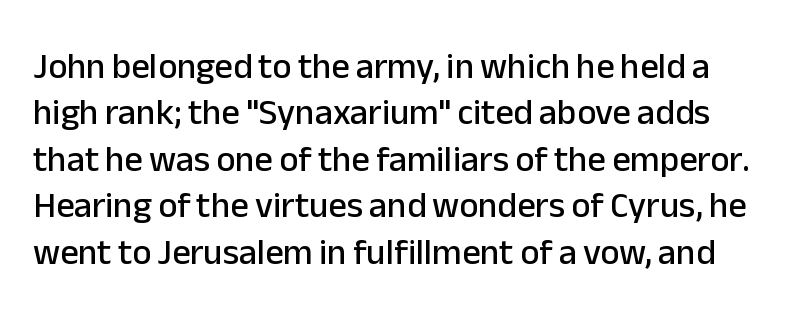
Q: Is the text italic (slanted)? A: No, it is upright.
Q: Is the typeface a serif or a sans-serif typeface? A: Sans-serif.
Q: Is the text underlined? A: No.
Q: Is the spacing between letters normal or unusually wide? A: Normal.
Q: Is the spacing between lines tight, normal or loose? A: Normal.
Q: Width (condensed, normal, or wide)? A: Normal.
Q: Stroke contrast? A: Low.
Q: x-height? A: Medium.
Q: Monospaced? A: No.
